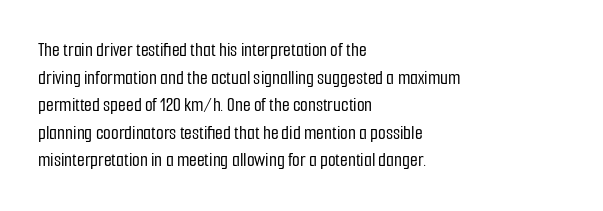
The image shows 20 px text type, upright; set left-aligned, normal line spacing (1.38x), normal letter spacing, not underlined.
